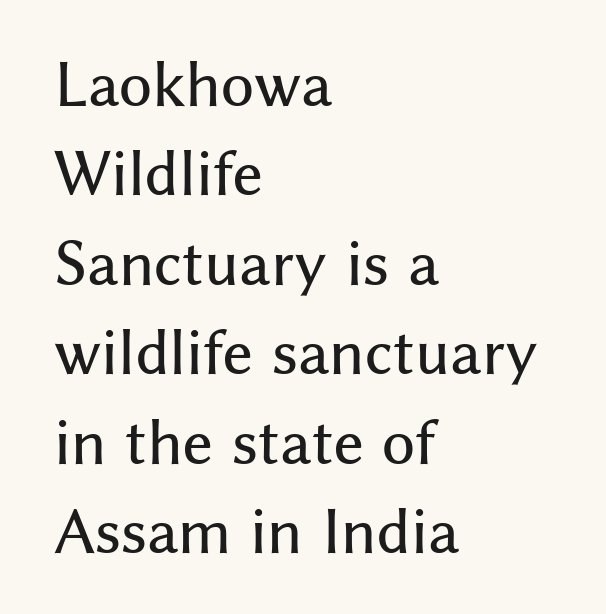
Q: Is the text italic (slanted)? A: No, it is upright.
Q: Is the typeface a serif or a sans-serif typeface? A: Sans-serif.
Q: Is the text underlined? A: No.
Q: How is the paragraph aligned? A: Left-aligned.
Q: Is the spacing between letters normal or unusually wide? A: Normal.
Q: Is the spacing between lines tight, normal or loose? A: Normal.
Q: Width (condensed, normal, or wide)? A: Normal.
Q: Stroke contrast? A: Medium.
Q: x-height? A: Medium.
Q: Monospaced? A: No.
